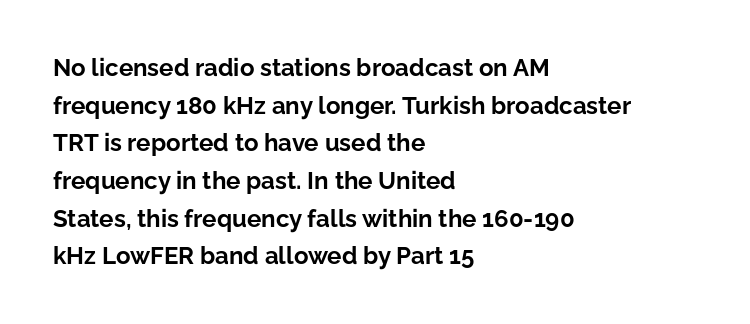
The image shows 24 px bold type, upright; set left-aligned, normal line spacing (1.57x), normal letter spacing, not underlined.
